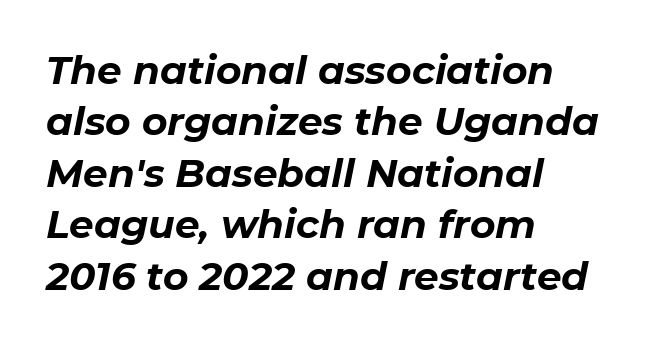
{"italic": "yes", "lean": "right", "slant_degrees": 11, "bold": "yes", "weight": "bold", "width": "normal", "stroke_contrast": "low", "x_height": "medium", "monospaced": "no", "underline": "no", "align": "left", "line_spacing": "normal", "line_spacing_ratio": 1.32, "letter_spacing": "normal", "letter_spacing_em": 0.0, "glyph_px": 39}
